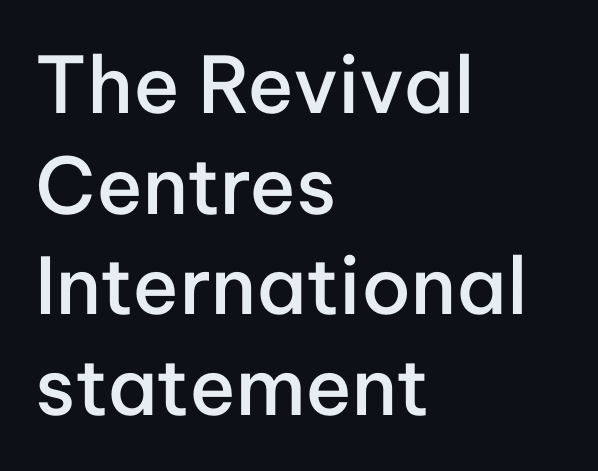
{"serif": "no", "italic": "no", "bold": "semi", "weight": "semibold", "width": "normal", "stroke_contrast": "low", "x_height": "medium", "monospaced": "no", "underline": "no", "align": "left", "line_spacing": "normal", "line_spacing_ratio": 1.29, "letter_spacing": "normal", "letter_spacing_em": 0.0, "glyph_px": 78}
